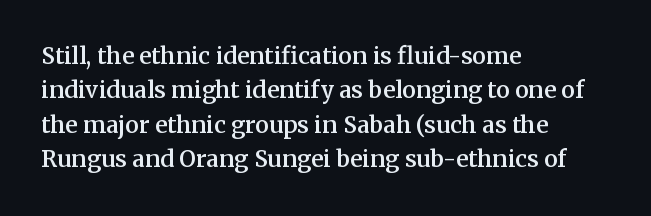
Q: Is the text bold? A: Semi-bold.
Q: Is the text italic (slanted)? A: No, it is upright.
Q: Is the text underlined? A: No.
Q: How is the paragraph aligned? A: Left-aligned.
Q: Is the spacing between letters normal or unusually wide? A: Normal.
Q: Is the spacing between lines tight, normal or loose? A: Normal.
